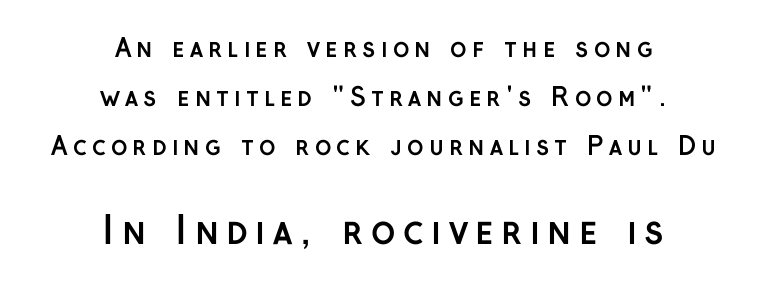
The image shows 37 px semibold sans-serif type, upright; set centered, loose line spacing (1.96x), unusually wide letter spacing (+0.2 em), not underlined; the second (bottom) block is 1.48x larger; low stroke contrast and a medium x-height.
